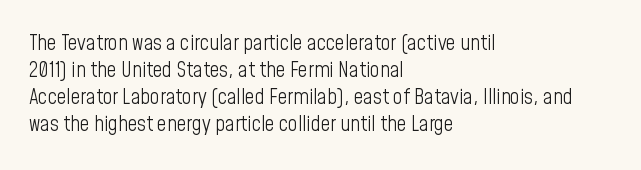
The passage shown is not underscored anywhere. Summary of vertical rhythm: regular, with standard interline spacing. The rag falls on the right side of this text block. Notice how the stems are strictly vertical — no italics here. Vertical stems look standard width or narrower in stroke.
